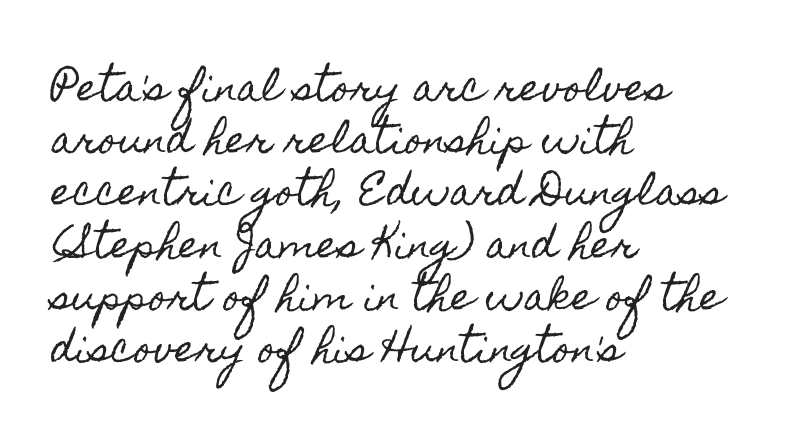
{"width": "condensed", "x_height": "small", "monospaced": "no", "underline": "no", "align": "left", "line_spacing": "normal", "line_spacing_ratio": 1.41, "letter_spacing": "normal", "letter_spacing_em": 0.0, "glyph_px": 37}
